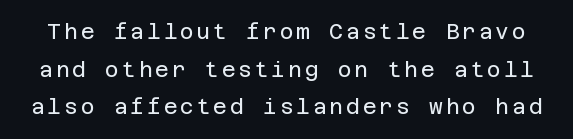
No chunkiness to these letters — they're not bold. The string is rendered with underlining switched off. Style check: upright.
